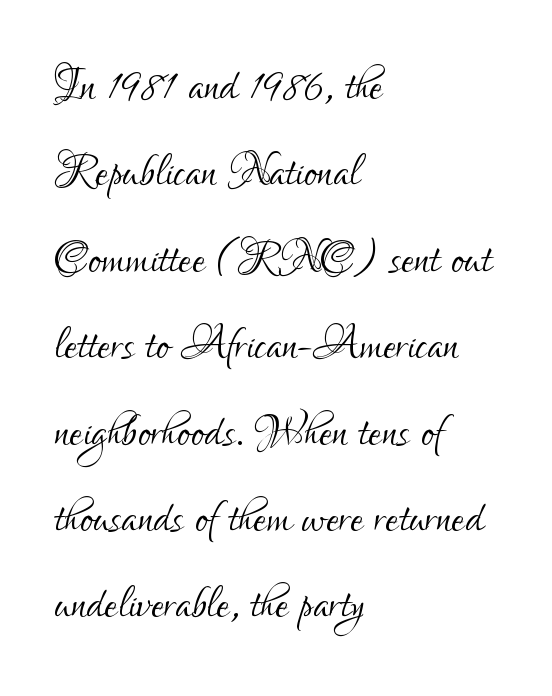
Q: Is the text bold? A: No.
Q: Is the text italic (slanted)? A: Yes.
Q: Is the typeface a serif or a sans-serif typeface? A: Sans-serif.
Q: Is the text underlined? A: No.
Q: How is the paragraph aligned? A: Left-aligned.
Q: Is the spacing between letters normal or unusually wide? A: Normal.
Q: Is the spacing between lines tight, normal or loose? A: Normal.
Q: Width (condensed, normal, or wide)? A: Condensed.
Q: Stroke contrast? A: Low.
Q: x-height? A: Small.
Q: Monospaced? A: No.
